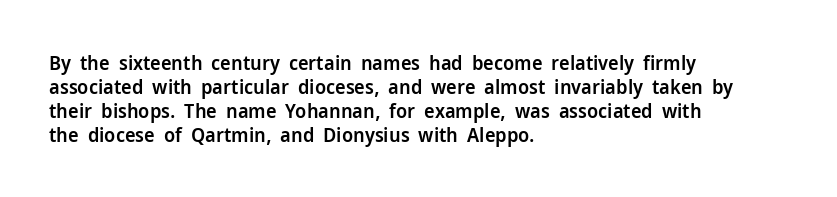
Q: Is the text bold? A: Semi-bold.
Q: Is the text italic (slanted)? A: No, it is upright.
Q: Is the text underlined? A: No.
Q: How is the paragraph aligned? A: Left-aligned.
Q: Is the spacing between letters normal or unusually wide? A: Normal.
